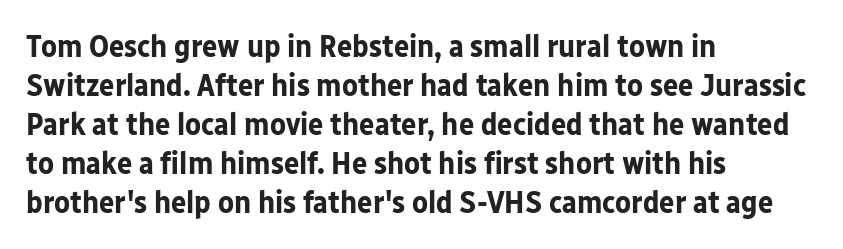
Casual observation: everything's shoved over to the left. Looks like regular typesetting: each glyph gets only the width it needs. Typographically, this falls in the sans-serif category. This is heavy type, rendered in bold. Every stem runs plumb, perpendicular to the baseline. Glance below the letters and you will spot only blank space.
